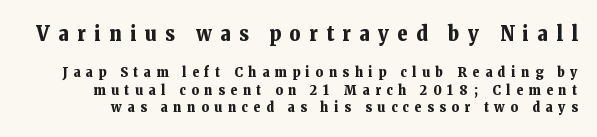
The gaps between neighbouring characters are conspicuously large. Regarding leading, the lines here are spaced in the standard way. Caption: upper text group enlarged, lower text group reduced. A roman cut, with each character standing at attention.
